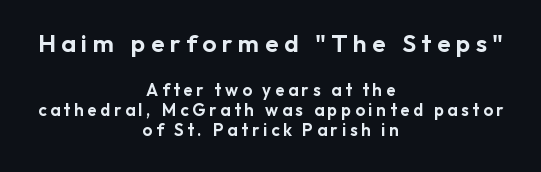
Q: Is the text italic (slanted)? A: No, it is upright.
Q: Is the text underlined? A: No.
Q: How is the paragraph aligned? A: Centered.
Q: Is the spacing between letters normal or unusually wide? A: Unusually wide.
Q: Which block of text is set in a larger size, the first (top) or the second (bottom)? A: The first (top) one.
